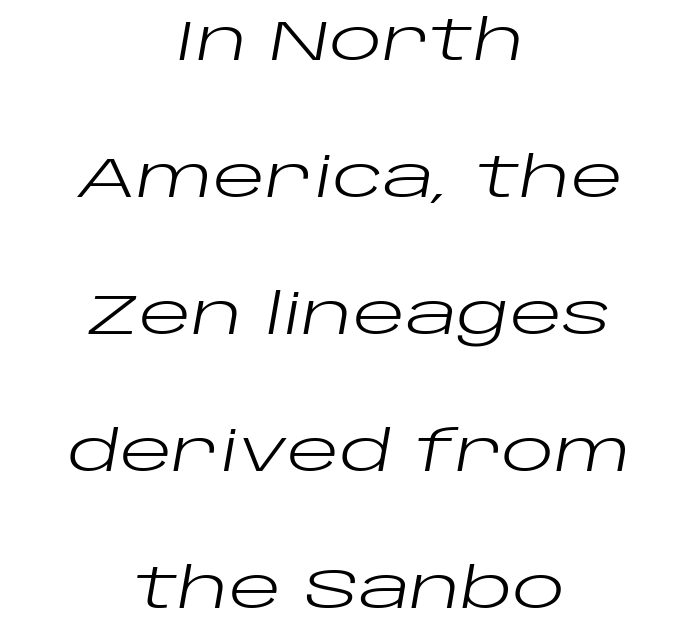
The letters advance in unequal steps, a hallmark of proportional type. Only glyphs here, with clear space below each row. Compared with typical body copy, the letter spacing here is the same. The text carries the slant typical of an italic or oblique font. Nothing heavy about these letters — not bold at all.
